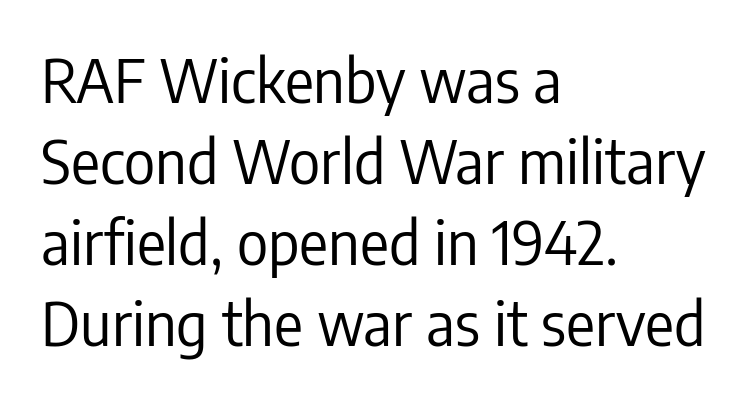
Nope, no serifs anywhere on these letters. Each stroke keeps to a modest, everyday thickness or less. Think of a printed novel: that variable character pitch is what you see here. You can tell it's not italic because the verticals are truly vertical. A classic flush-left, rag-right setting is used for this passage.
